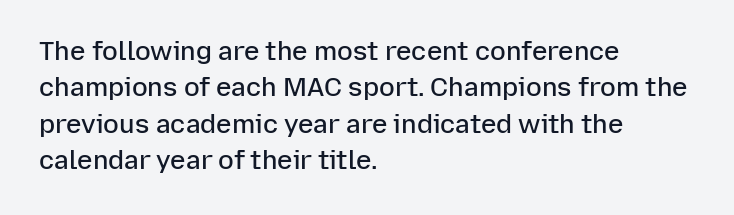
The image shows 26 px text type, upright; set left-aligned, normal line spacing (1.4x), normal letter spacing, not underlined.
